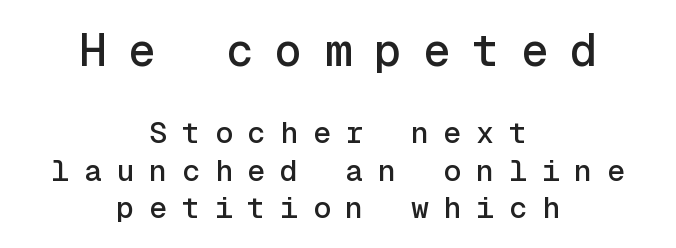
The image shows 45 px sans-serif type, upright, monospaced; set centered, normal line spacing (1.25x), unusually wide letter spacing (+0.49 em), not underlined; the first (top) block is 1.5x larger; a medium x-height.
